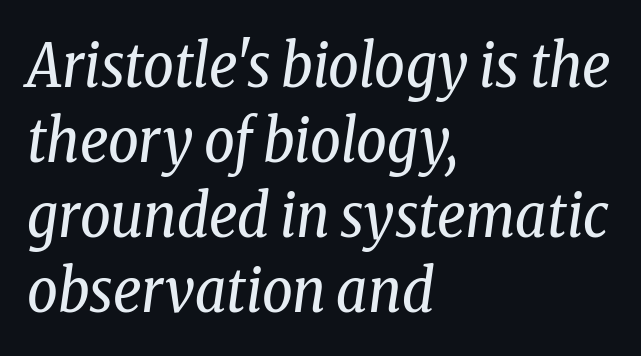
Characters are canted at an angle relative to the baseline's perpendicular. Weight: not bold — regular or lighter. Rule under the text: the space is simply empty. Between one letter and the next there's only the usual sliver of space. Line spacing here is normal.
